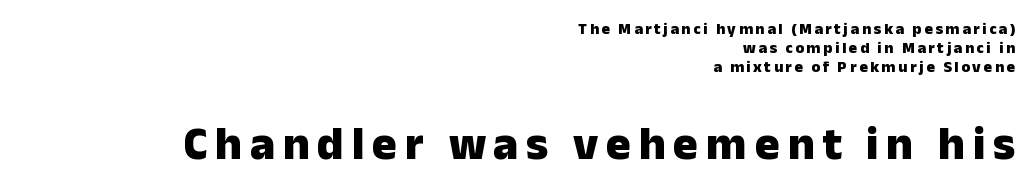
The image shows 47 px heavy sans-serif type, upright; set right-aligned, line spacing 1.18x, not underlined; the second (bottom) block is 2.94x larger; low stroke contrast and a medium x-height.
